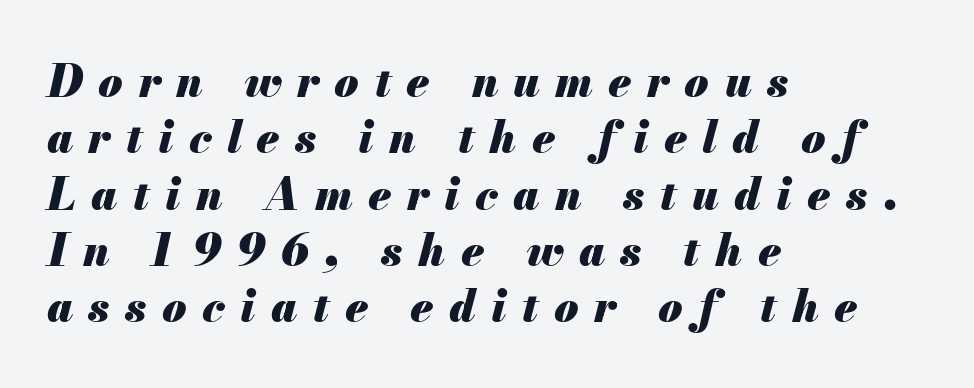
{"italic": "yes", "lean": "right", "slant_degrees": 13, "bold": "yes", "weight": "heavy", "width": "normal", "stroke_contrast": "medium", "x_height": "small", "monospaced": "no", "underline": "no", "align": "left", "line_spacing": "normal", "line_spacing_ratio": 1.28, "letter_spacing": "wide", "letter_spacing_em": 0.35, "glyph_px": 44}
